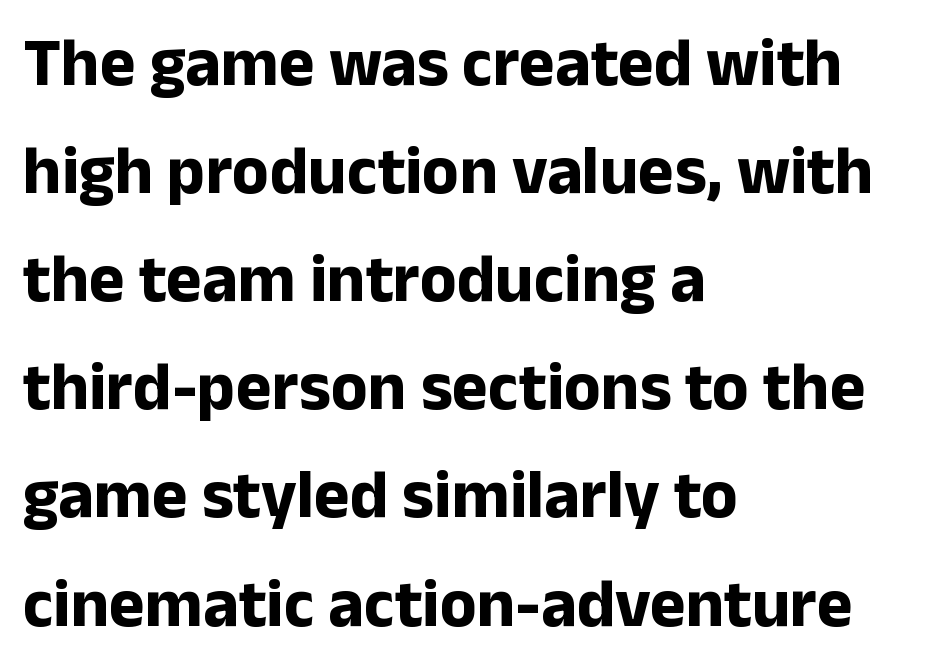
{"serif": "no", "italic": "no", "bold": "yes", "weight": "bold", "width": "normal", "stroke_contrast": "low", "x_height": "medium", "monospaced": "no", "underline": "no", "align": "left", "line_spacing": "normal", "line_spacing_ratio": 1.59, "letter_spacing": "normal", "letter_spacing_em": 0.0, "glyph_px": 68}
